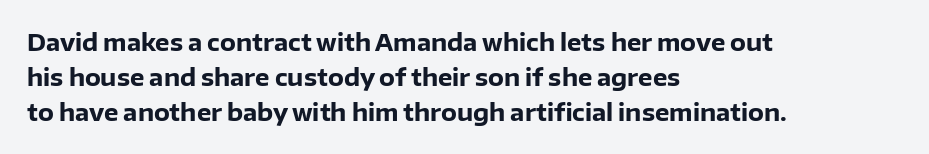
{"italic": "no", "bold": "yes", "underline": "no", "align": "left", "line_spacing": "normal", "line_spacing_ratio": 1.52, "letter_spacing": "normal", "letter_spacing_em": 0.0, "glyph_px": 23}
